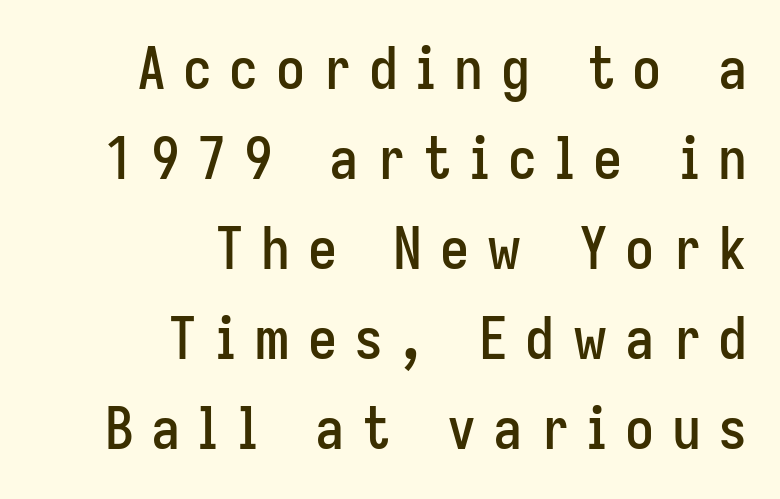
{"serif": "no", "italic": "no", "width": "condensed", "stroke_contrast": "low", "x_height": "medium", "monospaced": "no", "underline": "no", "align": "right", "line_spacing": "normal", "line_spacing_ratio": 1.55, "letter_spacing": "wide", "letter_spacing_em": 0.3, "glyph_px": 58}
